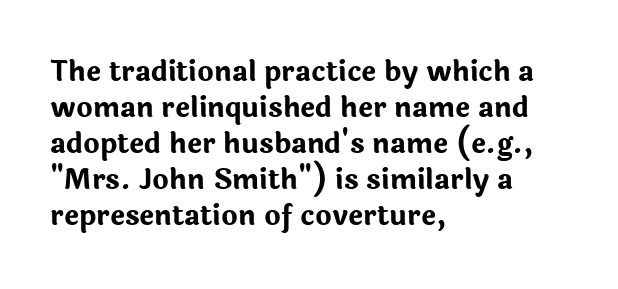
{"serif": "no", "italic": "no", "bold": "yes", "weight": "bold", "width": "normal", "stroke_contrast": "low", "x_height": "medium", "monospaced": "no", "underline": "no", "align": "left", "line_spacing": "normal", "line_spacing_ratio": 1.29, "letter_spacing": "normal", "letter_spacing_em": 0.0, "glyph_px": 28}
